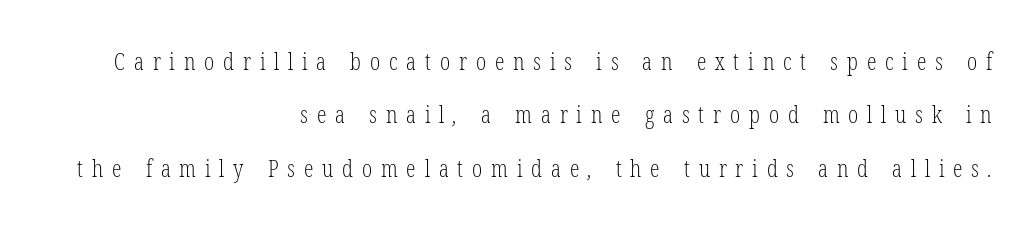
Beneath every word, the page is bare. Short note: letters widely spaced. Each line ends at the same right margin while the left side varies. This is not heavy type; no bold has been used. Regarding leading, the lines here are spaced well apart.
